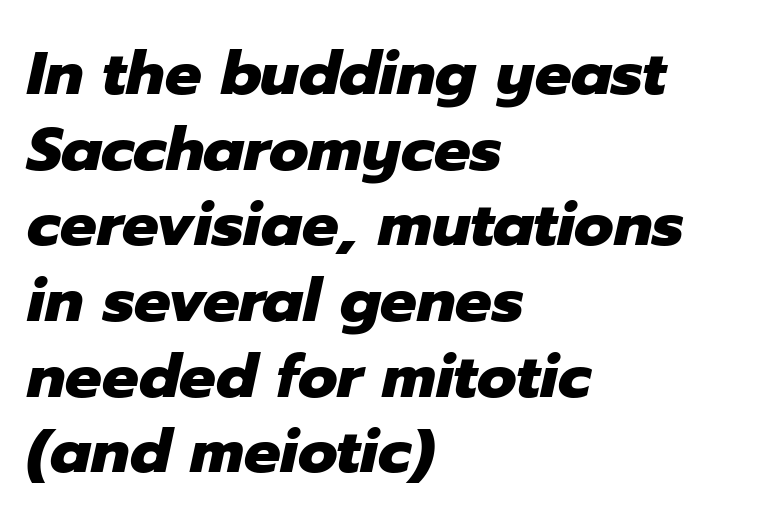
Quick note: underline off. The passage shown is typed in a proportional face where columns would drift. Caption: multi-line text, flush left, ragged right. Thick stems and heavy bowls — unmistakably bold. Characters follow at the spacing the type designer built in. The glyphs look as if they've been sheared to an angle.
